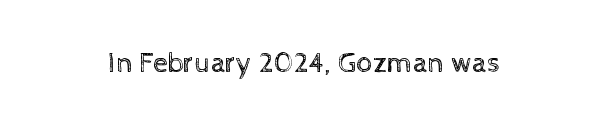
The lettering stays uniformly vertical, giving the passage a roman look. Glance below the letters and you will spot only blank space. Think of a printed novel: that variable character pitch is what you see here. Weight: in the light-to-regular range. The face used here is rendered with its standard letterfit.
